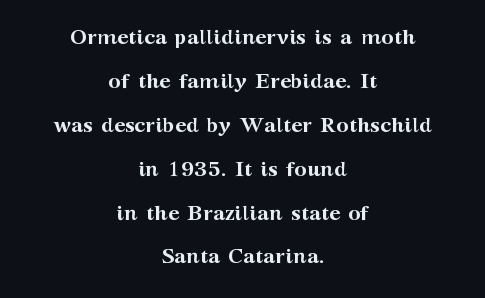
The image shows 21 px bold type, upright; set centered, loose line spacing (2.09x), normal letter spacing, not underlined.
